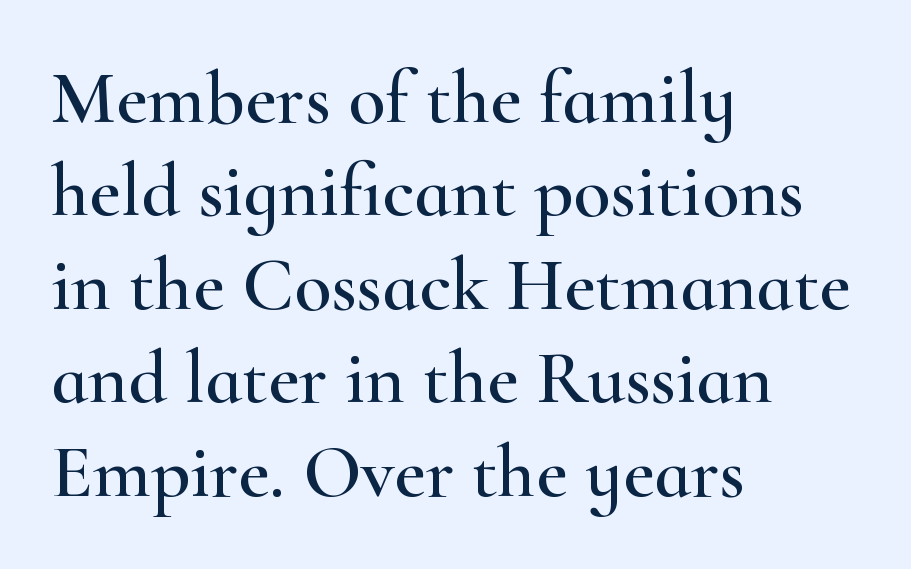
The image shows 76 px wide serif type, upright; set left-aligned, line spacing 1.23x, normal letter spacing, not underlined; high stroke contrast and a small x-height.
